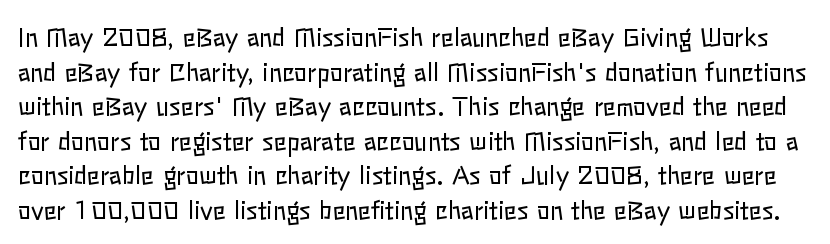
The image shows 24 px text type, upright; set normal line spacing (1.44x), normal letter spacing, not underlined.
